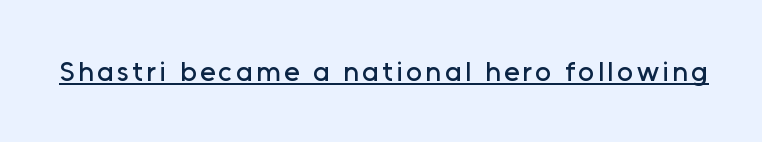
The image shows 28 px sans-serif type, upright; set underlined; low stroke contrast and a medium x-height.
